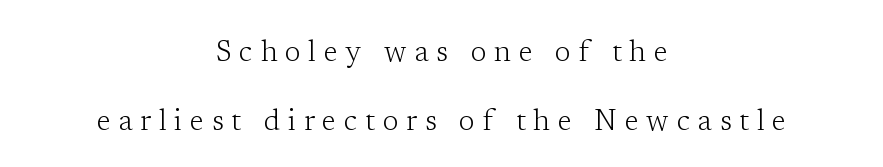
Q: Is the text bold? A: No.
Q: Is the text italic (slanted)? A: No, it is upright.
Q: Is the typeface a serif or a sans-serif typeface? A: Serif.
Q: Is the text underlined? A: No.
Q: How is the paragraph aligned? A: Centered.
Q: Is the spacing between letters normal or unusually wide? A: Unusually wide.
Q: Is the spacing between lines tight, normal or loose? A: Loose.
Q: Width (condensed, normal, or wide)? A: Normal.
Q: Stroke contrast? A: Low.
Q: x-height? A: Medium.
Q: Monospaced? A: No.
